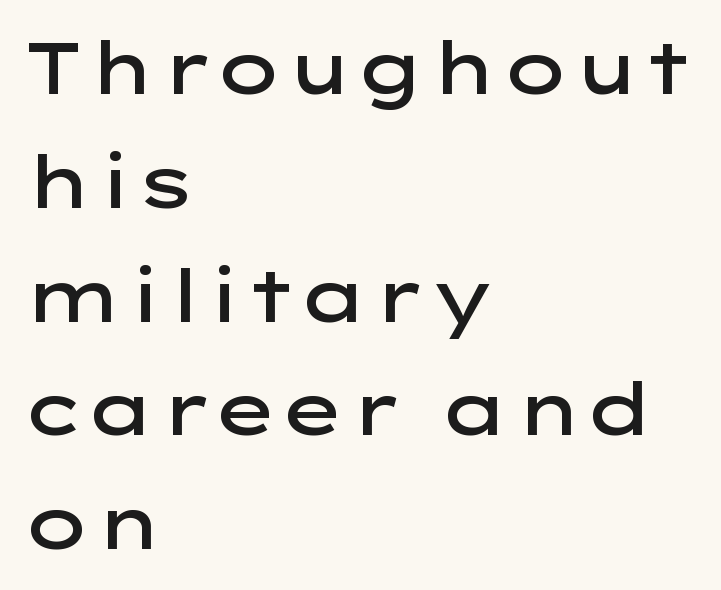
Q: Is the text bold? A: Semi-bold.
Q: Is the text italic (slanted)? A: No, it is upright.
Q: Is the typeface a serif or a sans-serif typeface? A: Sans-serif.
Q: Is the text underlined? A: No.
Q: How is the paragraph aligned? A: Left-aligned.
Q: Is the spacing between letters normal or unusually wide? A: Normal.
Q: Is the spacing between lines tight, normal or loose? A: Normal.
Q: Width (condensed, normal, or wide)? A: Wide.
Q: Stroke contrast? A: Low.
Q: x-height? A: Medium.
Q: Monospaced? A: No.
